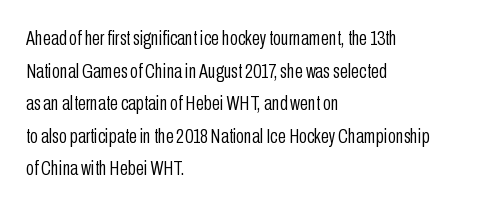
{"italic": "no", "bold": "no", "underline": "no", "align": "left", "line_spacing": "normal", "line_spacing_ratio": 1.55, "letter_spacing": "normal", "letter_spacing_em": 0.0, "glyph_px": 21}
